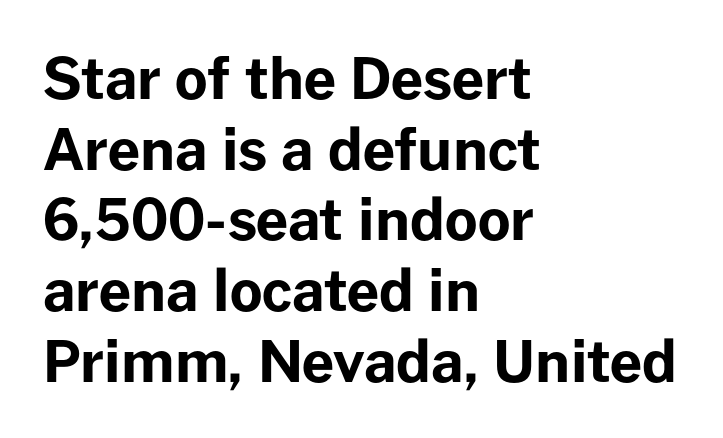
Q: Is the text bold? A: Yes.
Q: Is the text italic (slanted)? A: No, it is upright.
Q: Is the typeface a serif or a sans-serif typeface? A: Sans-serif.
Q: Is the text underlined? A: No.
Q: How is the paragraph aligned? A: Left-aligned.
Q: Is the spacing between letters normal or unusually wide? A: Normal.
Q: Width (condensed, normal, or wide)? A: Normal.
Q: Stroke contrast? A: Low.
Q: x-height? A: Medium.
Q: Monospaced? A: No.
